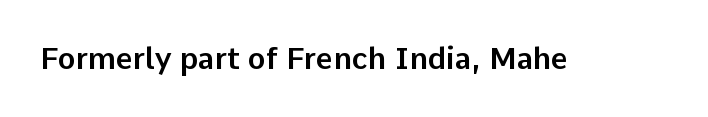
Rendered with straight, roman letterforms. Clear beneath every line of the passage. Short note: letters normally spaced. The letters advance in unequal steps, a hallmark of proportional type.
